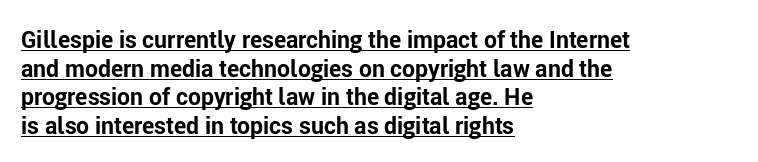
The image shows 23 px bold type, upright; set left-aligned, line spacing 1.24x, normal letter spacing, underlined.
